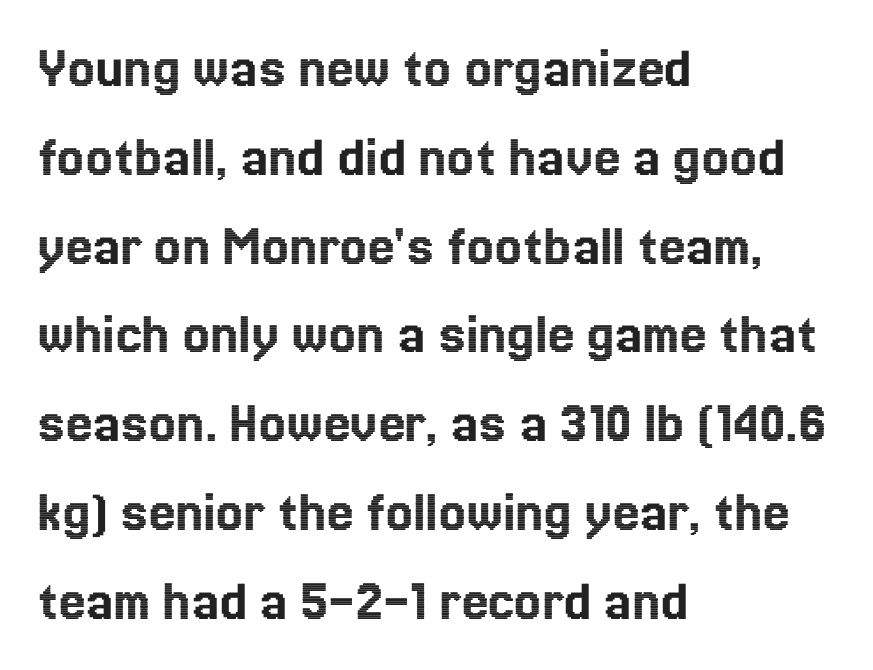
The image shows 60 px text type, upright; set left-aligned, normal line spacing (1.48x), normal letter spacing, not underlined; a medium x-height.
